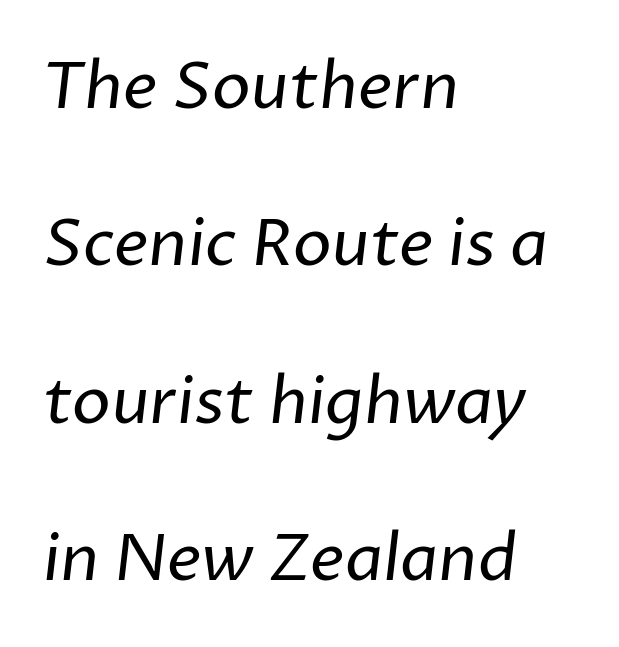
Q: Is the text bold? A: No.
Q: Is the typeface a serif or a sans-serif typeface? A: Sans-serif.
Q: Is the text underlined? A: No.
Q: How is the paragraph aligned? A: Left-aligned.
Q: Is the spacing between letters normal or unusually wide? A: Normal.
Q: Is the spacing between lines tight, normal or loose? A: Loose.
Q: Width (condensed, normal, or wide)? A: Normal.
Q: Stroke contrast? A: Low.
Q: x-height? A: Medium.
Q: Monospaced? A: No.
